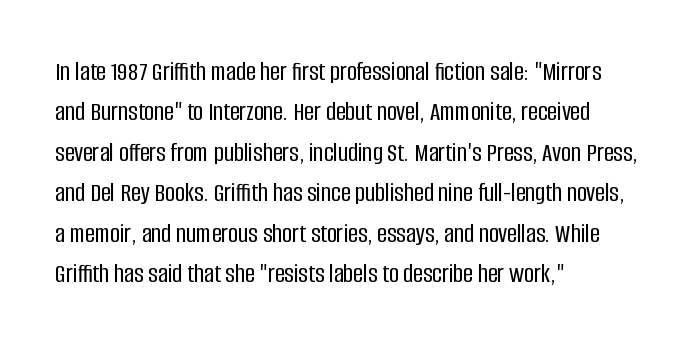
No italicization has been applied; the sample stays upright. This block has exactly the height ordinary leading produces. Students, note that the glyphs here touch the page at normal intervals. Typeset ragged right — the left edge is the straight one.
